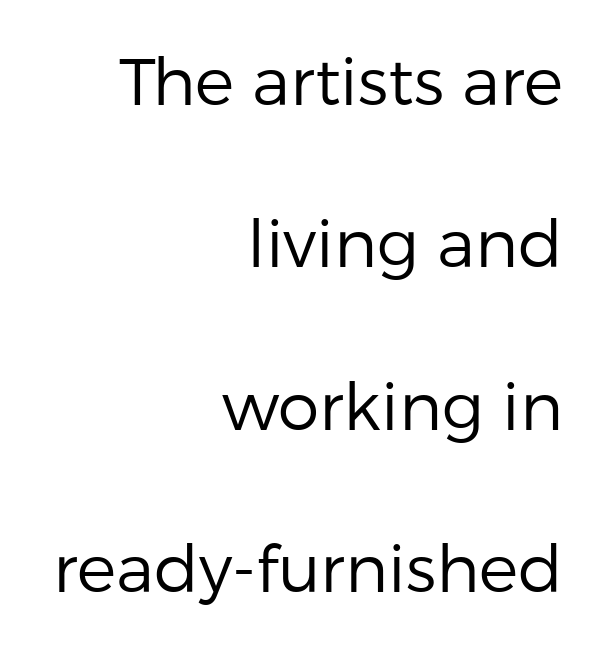
The image shows 66 px regular-weight sans-serif type, upright; set right-aligned, loose line spacing (2.46x), normal letter spacing, not underlined; low stroke contrast and a medium x-height.
